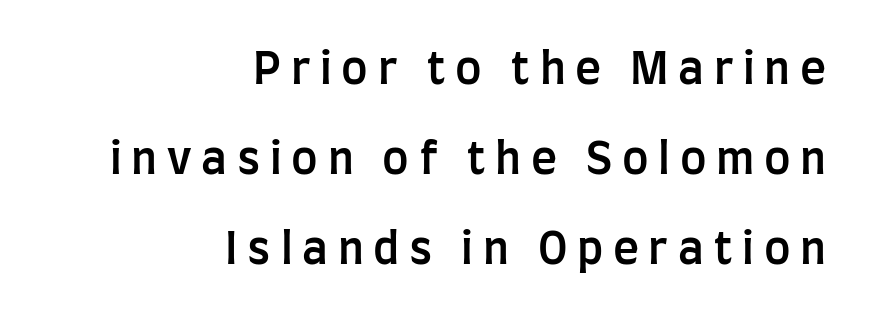
{"serif": "no", "italic": "no", "bold": "semi", "weight": "semibold", "width": "condensed", "stroke_contrast": "low", "x_height": "large", "monospaced": "no", "underline": "no", "align": "right", "line_spacing": "loose", "line_spacing_ratio": 2.05, "letter_spacing": "wide", "letter_spacing_em": 0.22, "glyph_px": 44}
